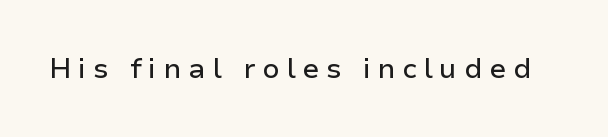
Each row of text sits above clean, open space. Short note: letters widely spaced. The letters advance in unequal steps, a hallmark of proportional type. Each letter's strokes conclude bluntly, with no projecting serifs.
